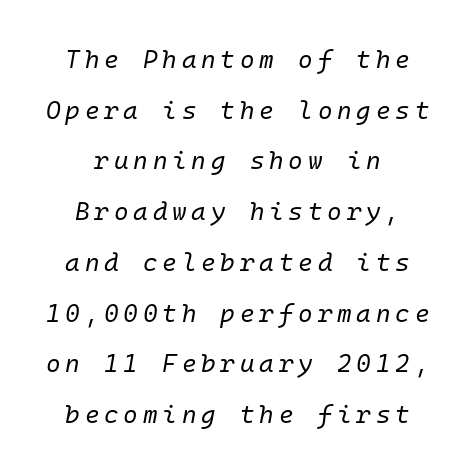
Q: Is the text bold? A: No.
Q: Is the text italic (slanted)? A: Yes, it leans right by about 10 degrees.
Q: Is the text underlined? A: No.
Q: How is the paragraph aligned? A: Centered.
Q: Is the spacing between lines tight, normal or loose? A: Loose.
